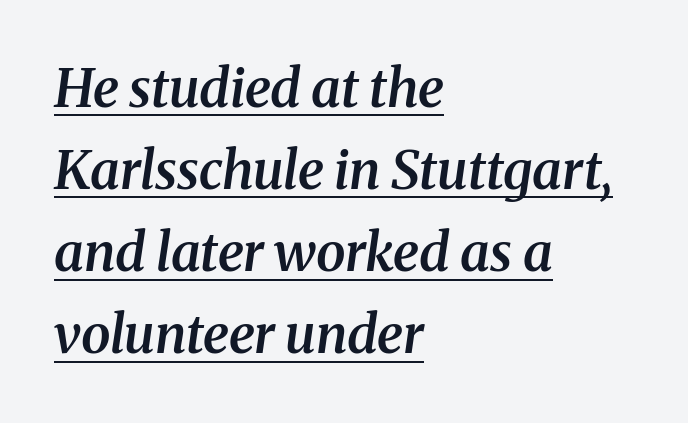
Q: Is the text bold? A: Semi-bold.
Q: Is the text italic (slanted)? A: Yes, it leans right by about 8 degrees.
Q: Is the typeface a serif or a sans-serif typeface? A: Serif.
Q: Is the text underlined? A: Yes.
Q: How is the paragraph aligned? A: Left-aligned.
Q: Is the spacing between letters normal or unusually wide? A: Normal.
Q: Is the spacing between lines tight, normal or loose? A: Normal.
Q: Width (condensed, normal, or wide)? A: Normal.
Q: Stroke contrast? A: Medium.
Q: x-height? A: Medium.
Q: Monospaced? A: No.
